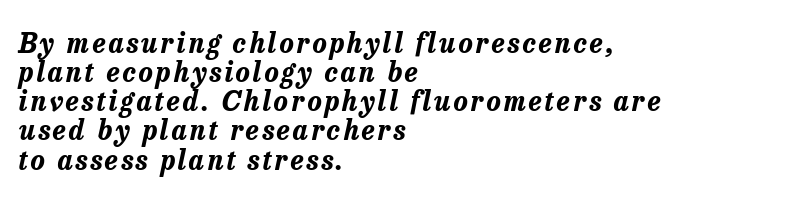
Vertically, the passage feels compressed, each row crowding the next. These lines stack with their left ends in a neat column. Weight: bold. The foot of each line stays bare and open.
